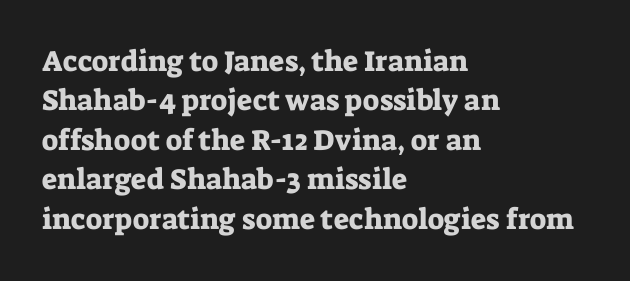
{"serif": "yes", "italic": "no", "width": "normal", "stroke_contrast": "low", "x_height": "medium", "monospaced": "no", "underline": "no", "align": "left", "line_spacing": "normal", "line_spacing_ratio": 1.36, "letter_spacing": "normal", "letter_spacing_em": 0.0, "glyph_px": 29}
